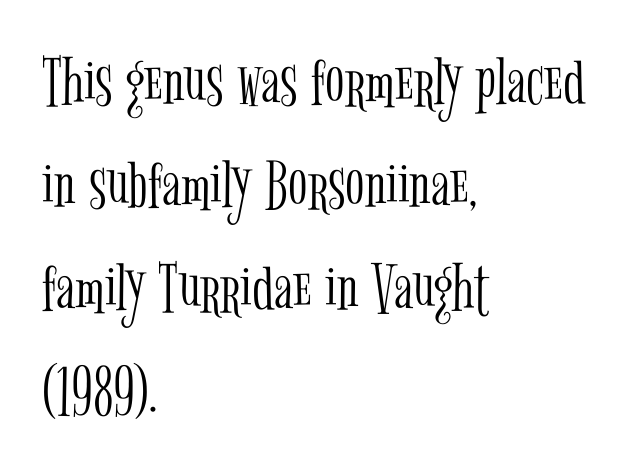
Q: Is the text bold? A: No.
Q: Is the text italic (slanted)? A: No, it is upright.
Q: Is the typeface a serif or a sans-serif typeface? A: Serif.
Q: Is the text underlined? A: No.
Q: How is the paragraph aligned? A: Left-aligned.
Q: Is the spacing between letters normal or unusually wide? A: Normal.
Q: Is the spacing between lines tight, normal or loose? A: Normal.
Q: Width (condensed, normal, or wide)? A: Condensed.
Q: Stroke contrast? A: Low.
Q: x-height? A: Medium.
Q: Monospaced? A: No.
